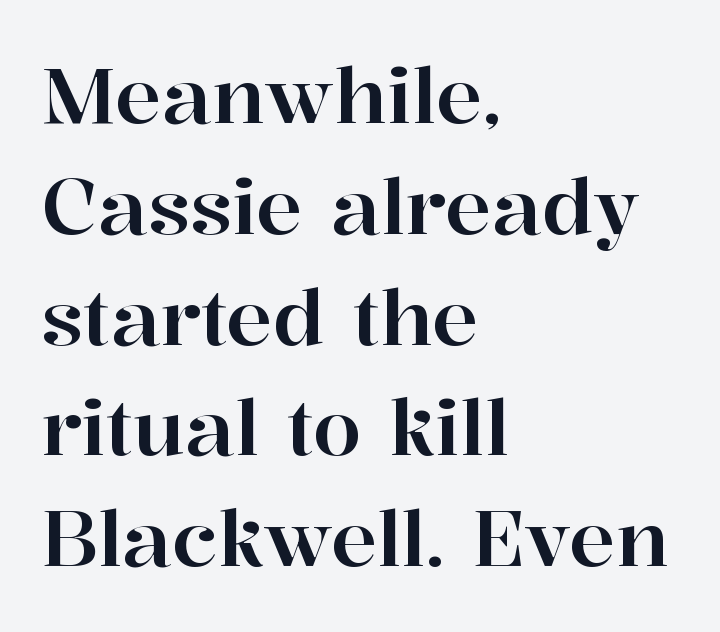
The image shows 78 px serif type, upright; set left-aligned, normal line spacing (1.42x), normal letter spacing, not underlined; high stroke contrast and a medium x-height.
